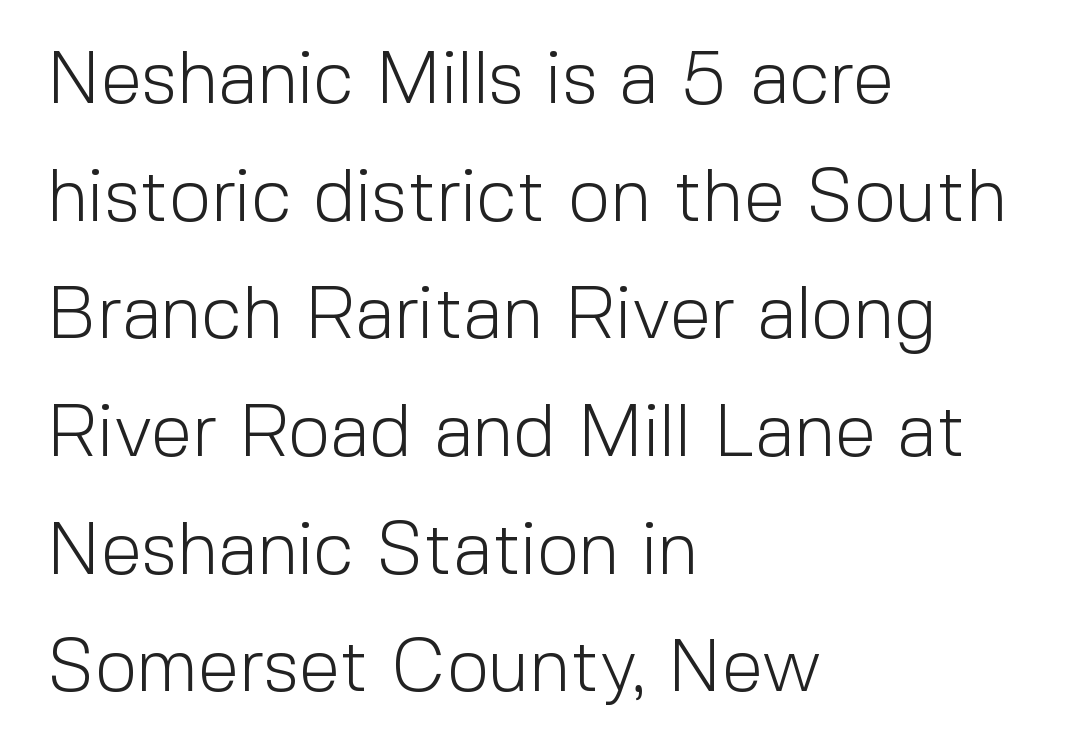
The image shows 74 px light sans-serif type, upright; set left-aligned, normal line spacing (1.59x), normal letter spacing, not underlined; a medium x-height.
